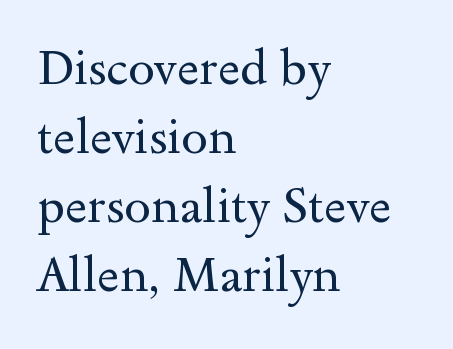
{"serif": "yes", "italic": "no", "bold": "no", "weight": "regular", "width": "wide", "x_height": "small", "monospaced": "no", "underline": "no", "align": "left", "line_spacing": "normal", "line_spacing_ratio": 1.44, "letter_spacing": "normal", "letter_spacing_em": 0.0, "glyph_px": 48}
